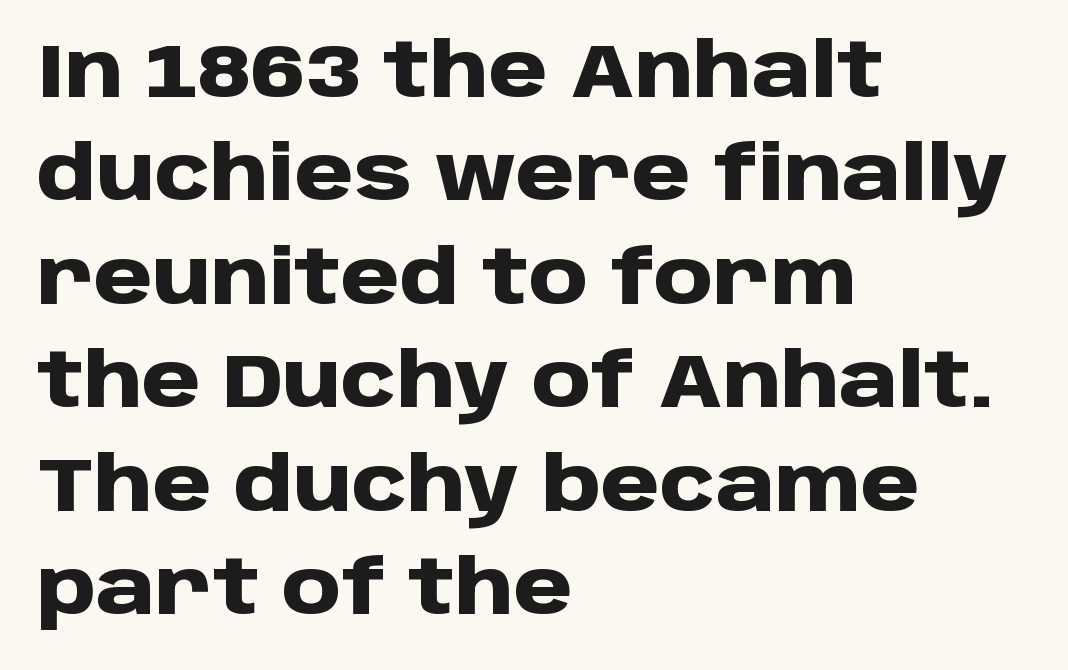
{"serif": "no", "italic": "no", "bold": "yes", "weight": "heavy", "width": "normal", "stroke_contrast": "low", "x_height": "large", "monospaced": "no", "underline": "no", "align": "left", "line_spacing": "normal", "line_spacing_ratio": 1.38, "letter_spacing": "normal", "letter_spacing_em": 0.0, "glyph_px": 75}
